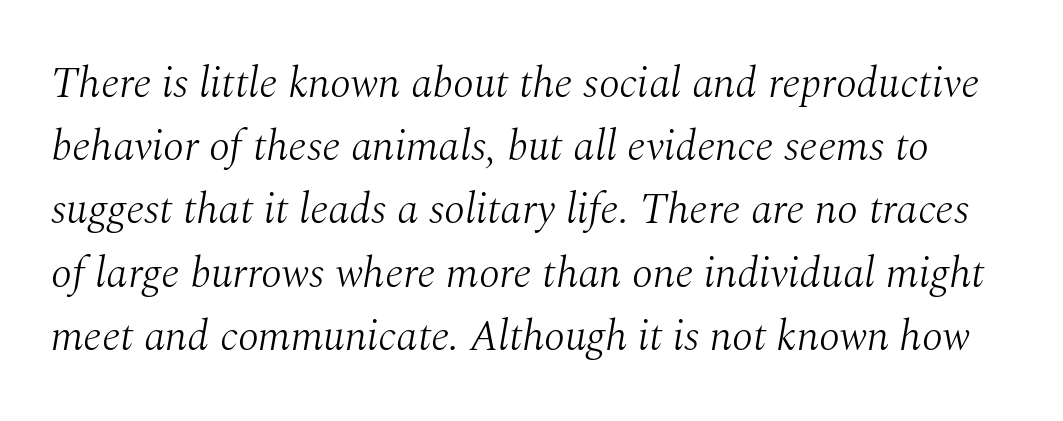
{"serif": "yes", "italic": "yes", "lean": "right", "slant_degrees": 10, "bold": "no", "weight": "light", "width": "normal", "stroke_contrast": "medium", "x_height": "medium", "monospaced": "no", "underline": "no", "line_spacing": "normal", "line_spacing_ratio": 1.47, "letter_spacing": "normal", "letter_spacing_em": 0.0, "glyph_px": 43}
